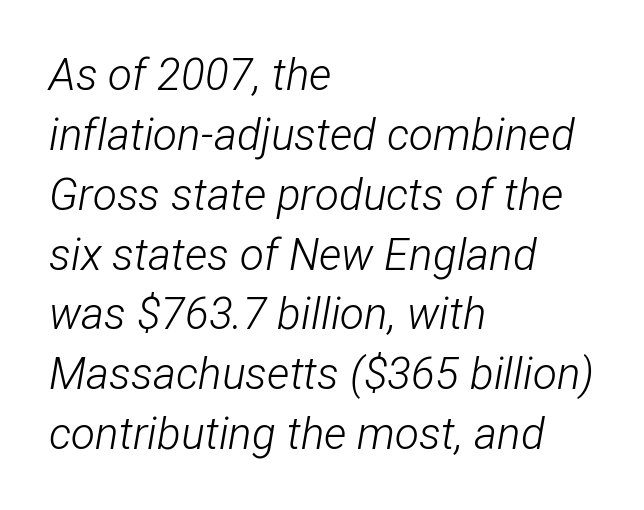
Q: Is the text bold? A: No.
Q: Is the text italic (slanted)? A: Yes, it leans right by about 12 degrees.
Q: Is the text underlined? A: No.
Q: How is the paragraph aligned? A: Left-aligned.
Q: Is the spacing between letters normal or unusually wide? A: Normal.
Q: Is the spacing between lines tight, normal or loose? A: Normal.
Q: Width (condensed, normal, or wide)? A: Condensed.
Q: Stroke contrast? A: Low.
Q: x-height? A: Medium.
Q: Monospaced? A: No.
